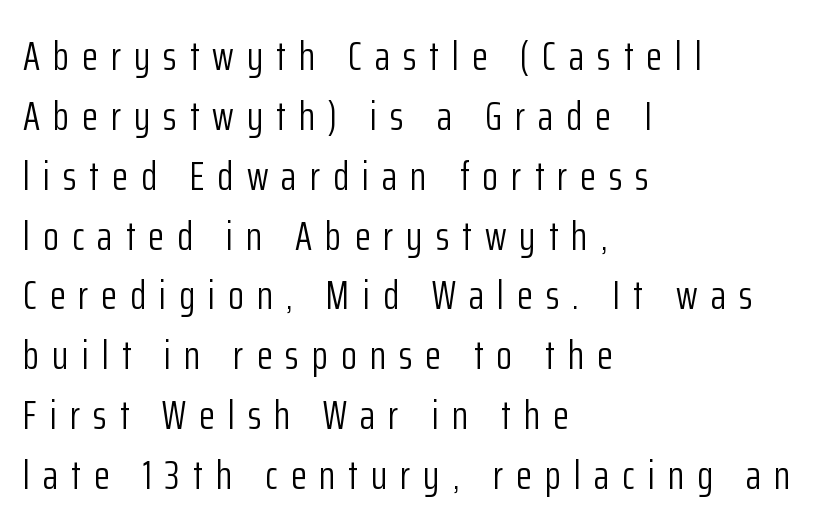
The image shows 41 px light, condensed sans-serif type, upright; set left-aligned, normal line spacing (1.46x), unusually wide letter spacing (+0.32 em), not underlined; low stroke contrast and a medium x-height.
